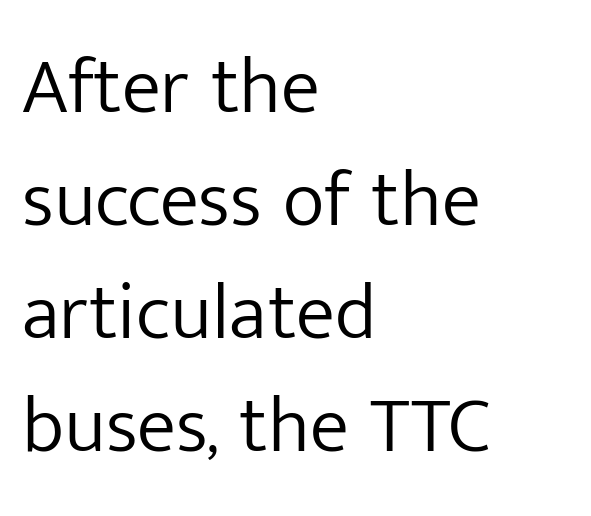
{"serif": "no", "italic": "no", "bold": "no", "weight": "light", "width": "normal", "stroke_contrast": "low", "x_height": "medium", "monospaced": "no", "underline": "no", "align": "left", "line_spacing": "normal", "line_spacing_ratio": 1.43, "letter_spacing": "normal", "letter_spacing_em": 0.0, "glyph_px": 79}
